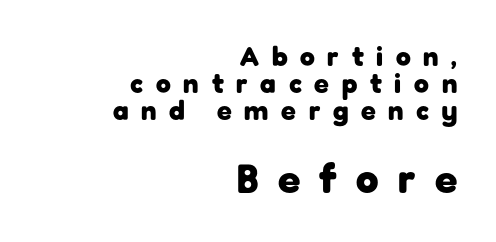
{"serif": "no", "italic": "no", "bold": "yes", "weight": "heavy", "width": "normal", "stroke_contrast": "low", "x_height": "medium", "monospaced": "no", "underline": "no", "align": "right", "line_spacing": "tight", "line_spacing_ratio": 1.0, "letter_spacing": "wide", "letter_spacing_em": 0.47, "larger_block": "second", "size_ratio": 1.52, "glyph_px": 41}
